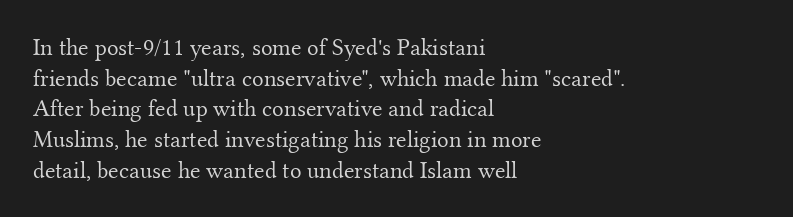
Is the type heavy? It reads as light-to-regular instead. Leftover space on each line is placed entirely after the last word. Characters follow at the spacing the type designer built in. The passage shown stacks its lines at a standard gap.
